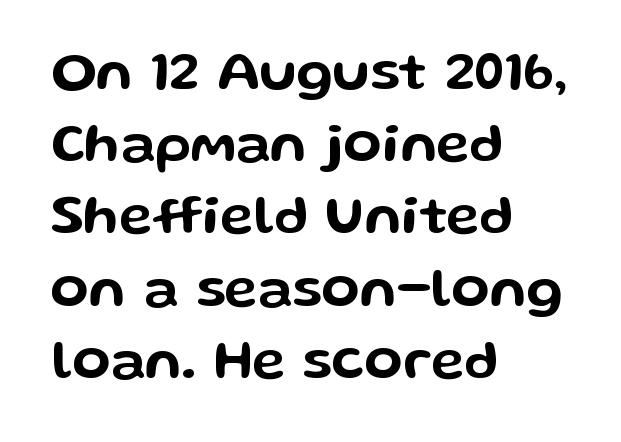
Q: Is the text italic (slanted)? A: No, it is upright.
Q: Is the typeface a serif or a sans-serif typeface? A: Sans-serif.
Q: Is the text underlined? A: No.
Q: How is the paragraph aligned? A: Left-aligned.
Q: Is the spacing between letters normal or unusually wide? A: Normal.
Q: Is the spacing between lines tight, normal or loose? A: Normal.
Q: Width (condensed, normal, or wide)? A: Wide.
Q: Stroke contrast? A: Low.
Q: x-height? A: Medium.
Q: Monospaced? A: No.
